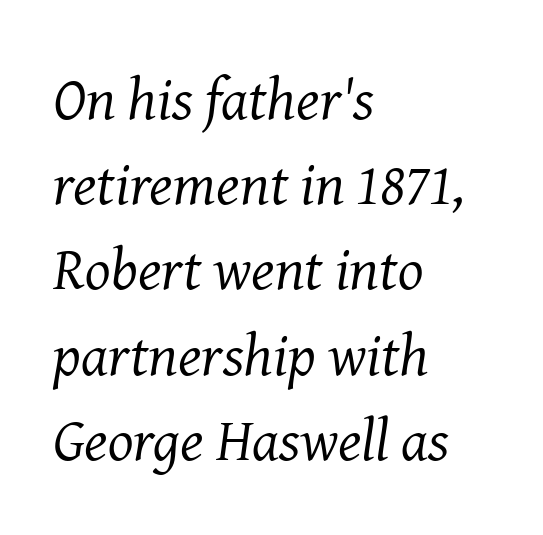
{"serif": "yes", "italic": "yes", "lean": "right", "slant_degrees": 8, "bold": "no", "weight": "regular", "width": "normal", "stroke_contrast": "medium", "x_height": "medium", "monospaced": "no", "underline": "no", "align": "left", "line_spacing": "normal", "line_spacing_ratio": 1.42, "letter_spacing": "normal", "letter_spacing_em": 0.0, "glyph_px": 60}
